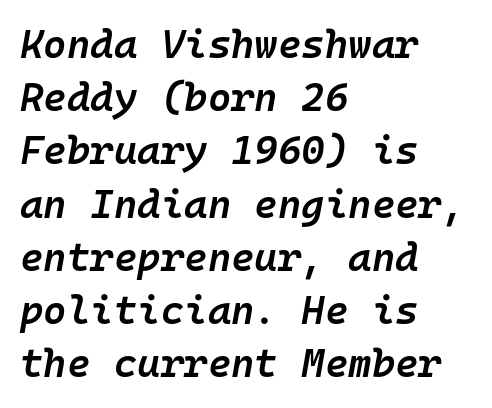
{"italic": "yes", "lean": "right", "slant_degrees": 10, "bold": "semi", "weight": "semibold", "width": "normal", "stroke_contrast": "low", "x_height": "medium", "monospaced": "yes", "underline": "no", "align": "left", "line_spacing": "normal", "line_spacing_ratio": 1.33, "letter_spacing": "normal", "letter_spacing_em": 0.0, "glyph_px": 40}
